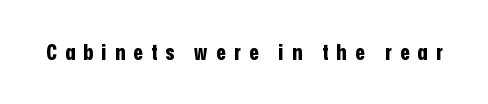
The image shows 22 px bold type, upright; set unusually wide letter spacing (+0.38 em), not underlined.
